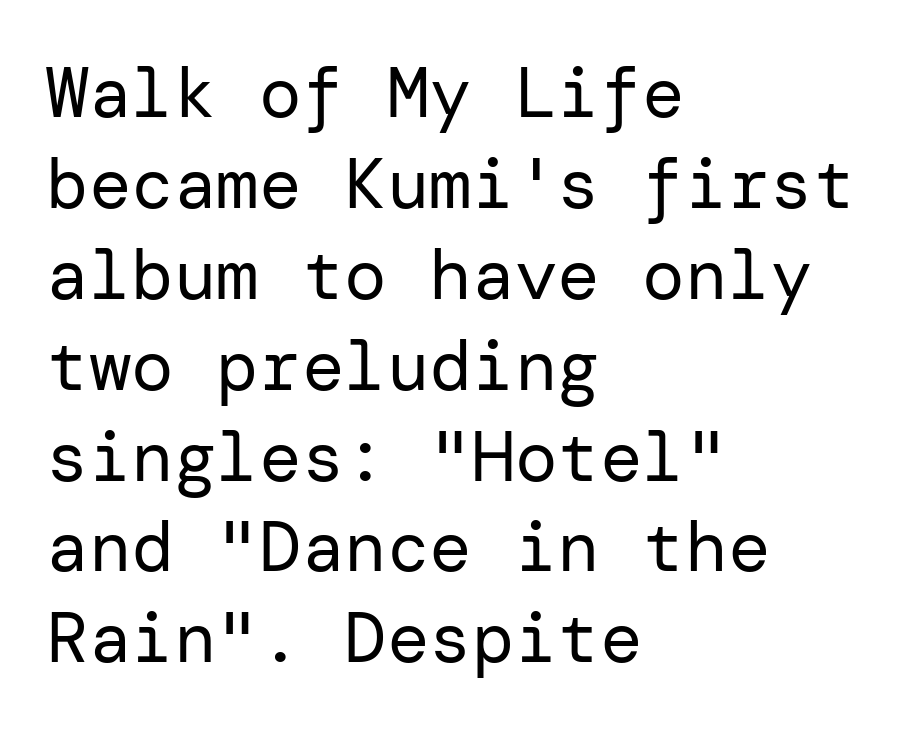
{"serif": "no", "italic": "no", "bold": "no", "weight": "regular", "width": "normal", "stroke_contrast": "low", "x_height": "medium", "underline": "no", "align": "left", "line_spacing": "normal", "line_spacing_ratio": 1.28, "letter_spacing": "normal", "letter_spacing_em": 0.0, "glyph_px": 71}
